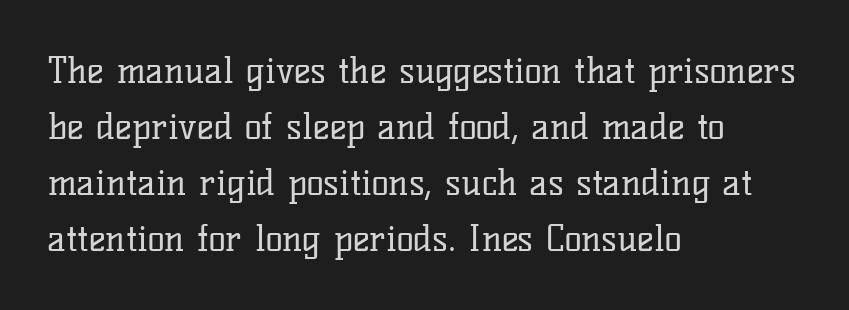
{"serif": "yes", "italic": "no", "bold": "no", "weight": "regular", "width": "normal", "stroke_contrast": "low", "x_height": "medium", "monospaced": "no", "underline": "no", "align": "left", "line_spacing": "normal", "line_spacing_ratio": 1.56, "letter_spacing": "normal", "letter_spacing_em": 0.0, "glyph_px": 36}
